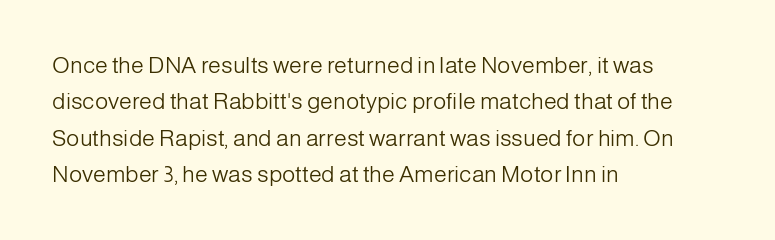
Q: Is the text bold? A: No.
Q: Is the text italic (slanted)? A: No, it is upright.
Q: Is the text underlined? A: No.
Q: How is the paragraph aligned? A: Left-aligned.
Q: Is the spacing between letters normal or unusually wide? A: Normal.
Q: Is the spacing between lines tight, normal or loose? A: Normal.
